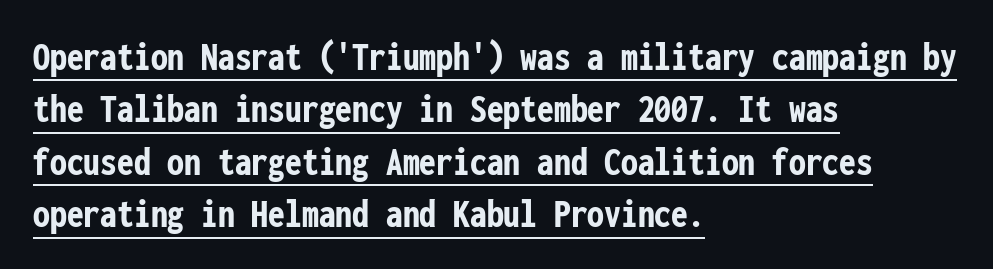
{"serif": "no", "italic": "no", "bold": "yes", "weight": "semibold", "width": "condensed", "stroke_contrast": "low", "x_height": "medium", "monospaced": "yes", "underline": "yes", "align": "left", "line_spacing": "normal", "line_spacing_ratio": 1.25, "letter_spacing": "normal", "letter_spacing_em": 0.0, "glyph_px": 42}
